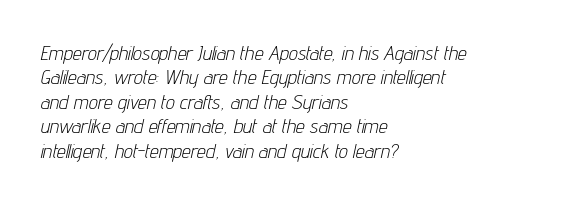
{"italic": "yes", "lean": "right", "slant_degrees": 12, "bold": "no", "underline": "no", "align": "left", "line_spacing_ratio": 1.22, "letter_spacing": "normal", "letter_spacing_em": 0.0, "glyph_px": 20}
